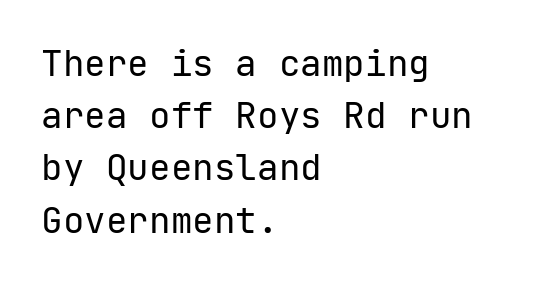
Does the lettering tilt? It doesn't — this is upright. In CSS terms this would be text-align: left. Evenly set lines give the paragraph a standard silhouette. Unmarked baselines from the first word to the last. The font family rendered here belongs to the sans-serif group. The passage shown is typed in a monospace face where columns stay perfectly aligned.
